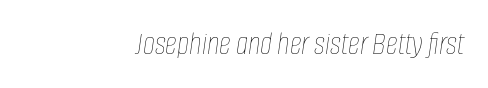
Q: Is the text bold? A: No.
Q: Is the text italic (slanted)? A: Yes, it leans right by about 8 degrees.
Q: Is the text underlined? A: No.
Q: How is the paragraph aligned? A: Right-aligned.
Q: Is the spacing between letters normal or unusually wide? A: Normal.
Q: Width (condensed, normal, or wide)? A: Condensed.
Q: Stroke contrast? A: Low.
Q: x-height? A: Large.
Q: Monospaced? A: No.
